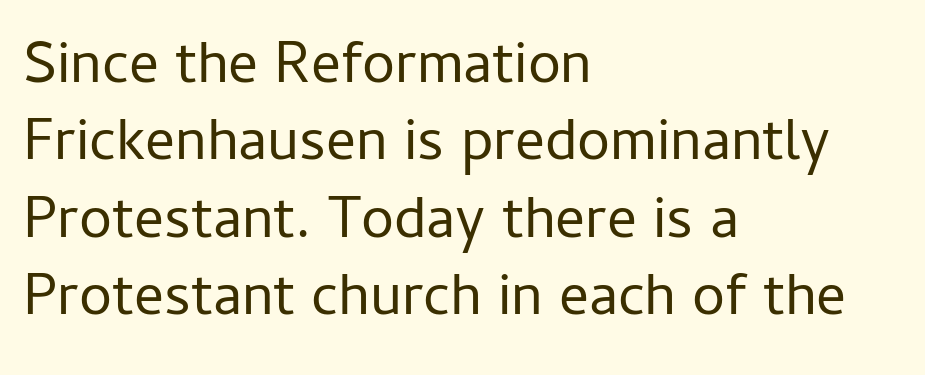
The face used here is proportionally spaced, like ordinary book or web type. Counters stay open thanks to moderate or lighter strokes. The horizontal fit of the characters is conventional and even. Examine the stroke ends and you'll find no serifs.
